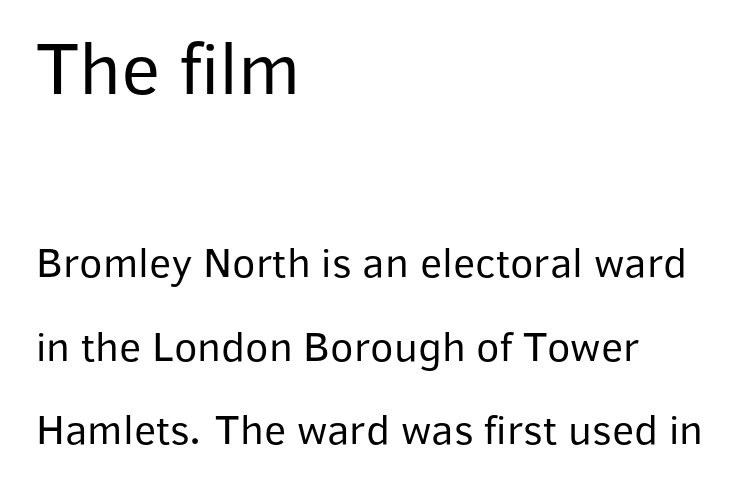
Q: Is the text bold? A: No.
Q: Is the text italic (slanted)? A: No, it is upright.
Q: Is the typeface a serif or a sans-serif typeface? A: Sans-serif.
Q: Is the text underlined? A: No.
Q: How is the paragraph aligned? A: Left-aligned.
Q: Is the spacing between letters normal or unusually wide? A: Normal.
Q: Is the spacing between lines tight, normal or loose? A: Loose.
Q: Which block of text is set in a larger size, the first (top) or the second (bottom)? A: The first (top) one.
Q: Width (condensed, normal, or wide)? A: Normal.
Q: Stroke contrast? A: Low.
Q: x-height? A: Medium.
Q: Monospaced? A: No.
